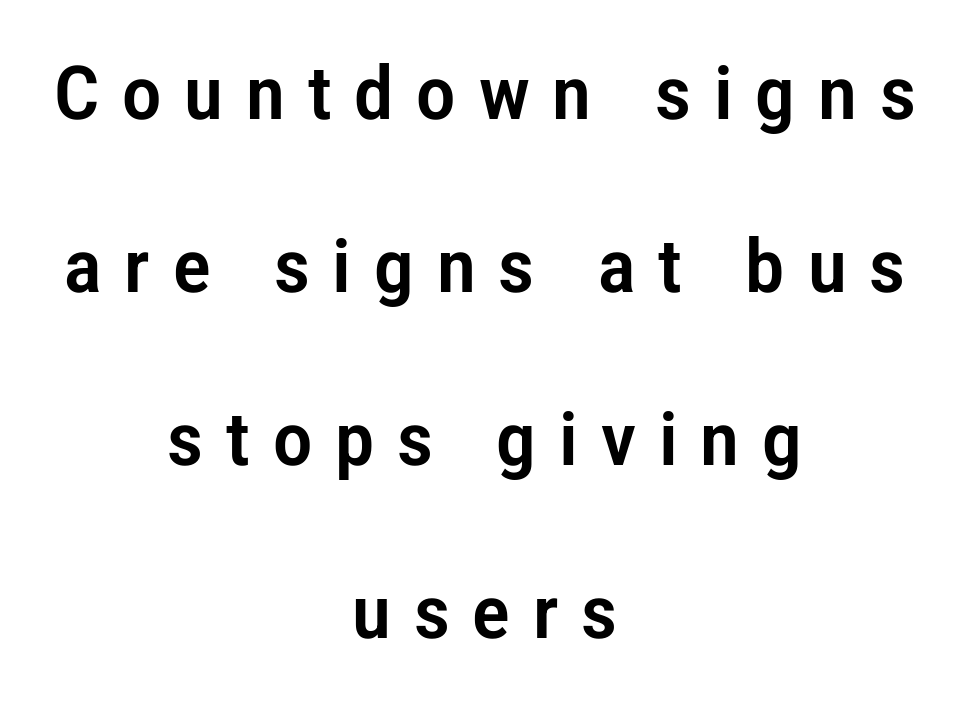
{"serif": "no", "italic": "no", "width": "condensed", "stroke_contrast": "low", "x_height": "medium", "monospaced": "no", "underline": "no", "align": "center", "line_spacing": "loose", "line_spacing_ratio": 2.34, "letter_spacing": "wide", "letter_spacing_em": 0.31, "glyph_px": 74}
